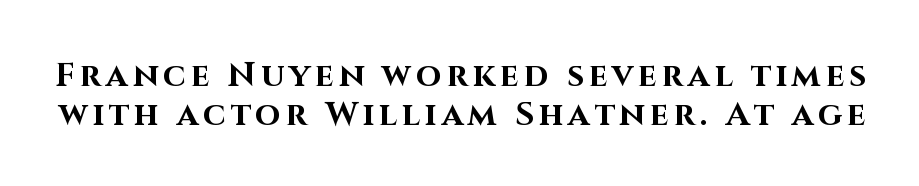
Q: Is the text bold? A: Yes.
Q: Is the text italic (slanted)? A: No, it is upright.
Q: Is the typeface a serif or a sans-serif typeface? A: Sans-serif.
Q: Is the text underlined? A: No.
Q: Width (condensed, normal, or wide)? A: Normal.
Q: Stroke contrast? A: High.
Q: x-height? A: Large.
Q: Monospaced? A: No.
